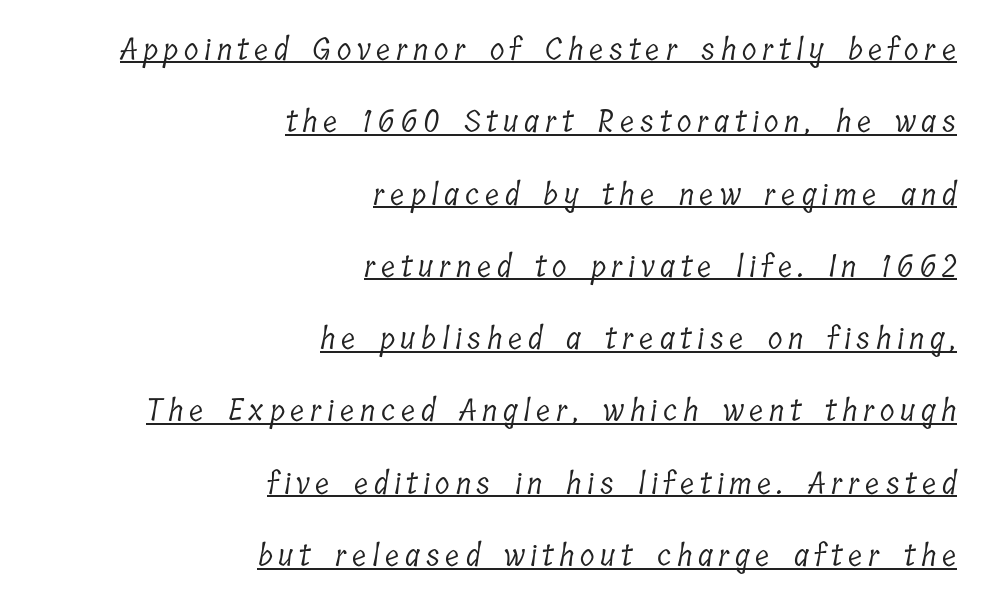
The image shows 30 px light, condensed serif type; set right-aligned, loose line spacing (2.41x), underlined; low stroke contrast and a medium x-height.
